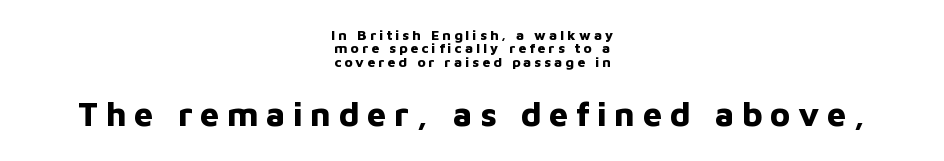
Descenders hang freely into open space. Regarding leading, the lines here are crowded together. The face used here is proportionally spaced, like ordinary book or web type. These lines are composed in type without serifs. The lines in this sample share a center point and differ in where they start and stop.
